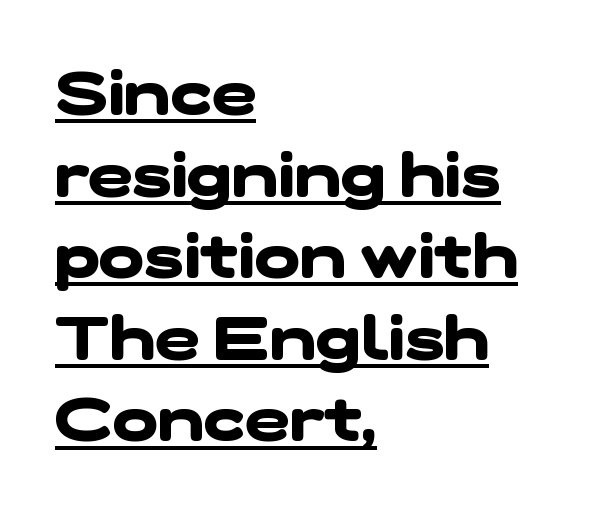
The image shows 60 px heavy, wide sans-serif type; set left-aligned, normal line spacing (1.36x), normal letter spacing, underlined; low stroke contrast and a medium x-height.
